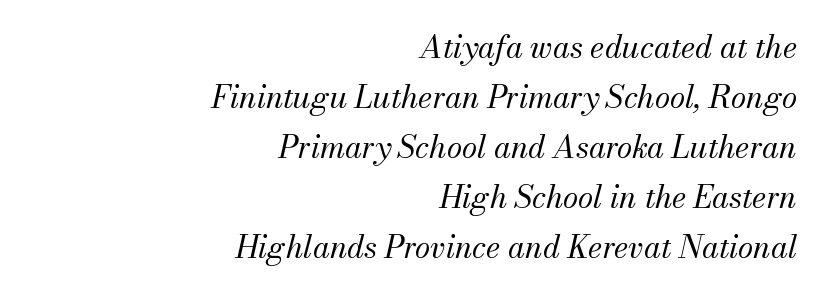
The rendering keeps characters at their native spacing. Rendered with sloped, italic letterforms. Vertical stems look standard width or narrower in stroke. Do the characters align in a grid? No, the font is proportional.
